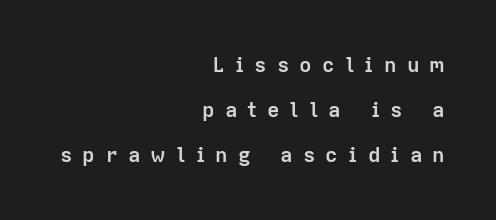
{"italic": "no", "bold": "yes", "underline": "no", "align": "right", "line_spacing": "loose", "line_spacing_ratio": 2.15, "letter_spacing": "wide", "letter_spacing_em": 0.48, "glyph_px": 21}
